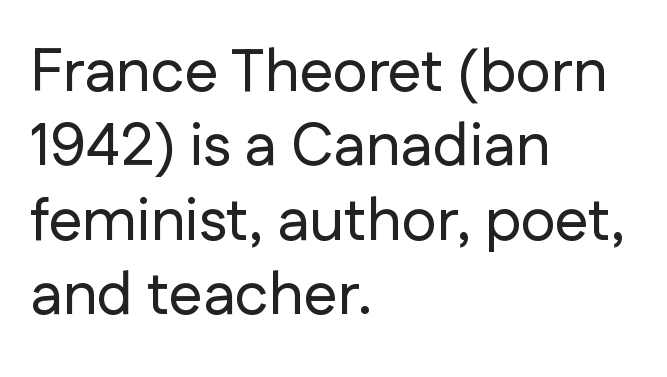
Q: Is the text italic (slanted)? A: No, it is upright.
Q: Is the typeface a serif or a sans-serif typeface? A: Sans-serif.
Q: Is the text underlined? A: No.
Q: How is the paragraph aligned? A: Left-aligned.
Q: Is the spacing between letters normal or unusually wide? A: Normal.
Q: Width (condensed, normal, or wide)? A: Normal.
Q: Stroke contrast? A: Low.
Q: x-height? A: Medium.
Q: Monospaced? A: No.
